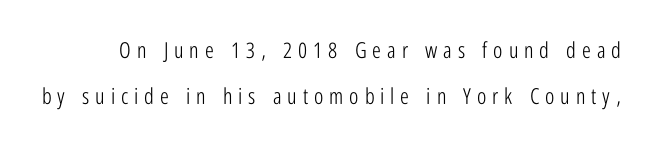
Notice the wide empty band between every row — that's loose leading. Designer's note — italics off, roman on. Clear beneath every line of the passage. Unbolded letterforms with no extra heft. Each word looks stretched out because of the extra space between its letters.
